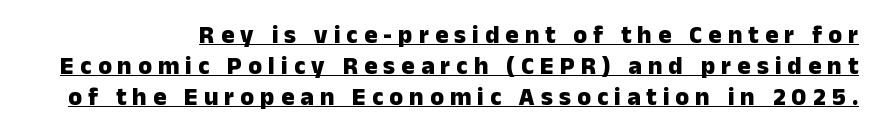
Q: Is the text bold? A: Yes.
Q: Is the text italic (slanted)? A: No, it is upright.
Q: Is the text underlined? A: Yes.
Q: Is the spacing between letters normal or unusually wide? A: Unusually wide.
